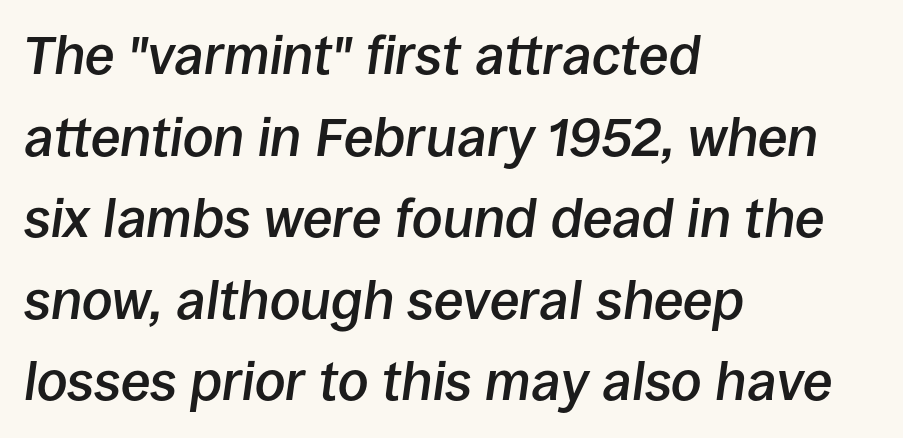
The image shows 54 px semibold type, italic (leaning right); set left-aligned, normal line spacing (1.51x), normal letter spacing, not underlined; low stroke contrast and a large x-height.
